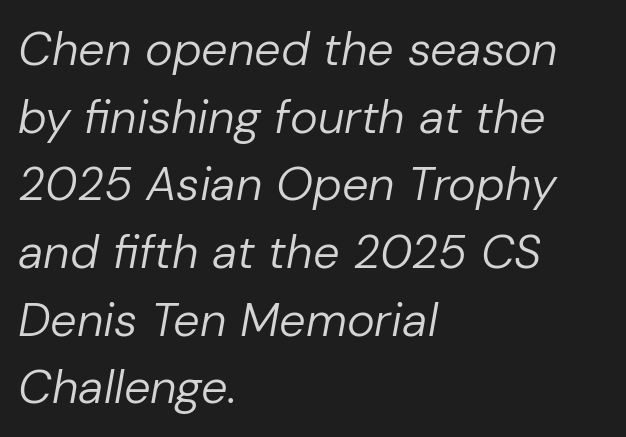
The image shows 47 px regular-weight type, italic (leaning right); set left-aligned, normal line spacing (1.44x), normal letter spacing, not underlined; low stroke contrast and a medium x-height.
